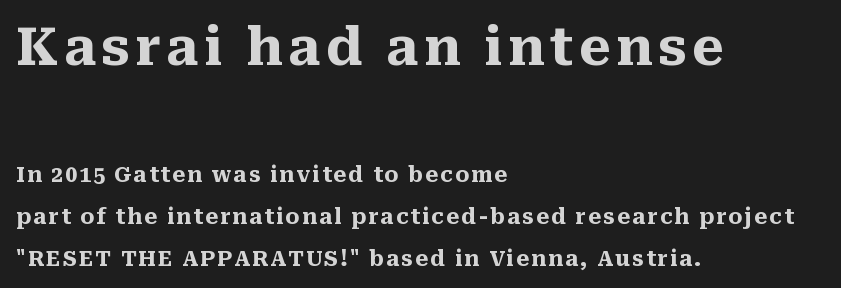
The image shows 52 px heavy serif type, upright; set left-aligned, loose line spacing (2.0x), not underlined; the first (top) block is 2.48x larger; medium stroke contrast and a medium x-height.
